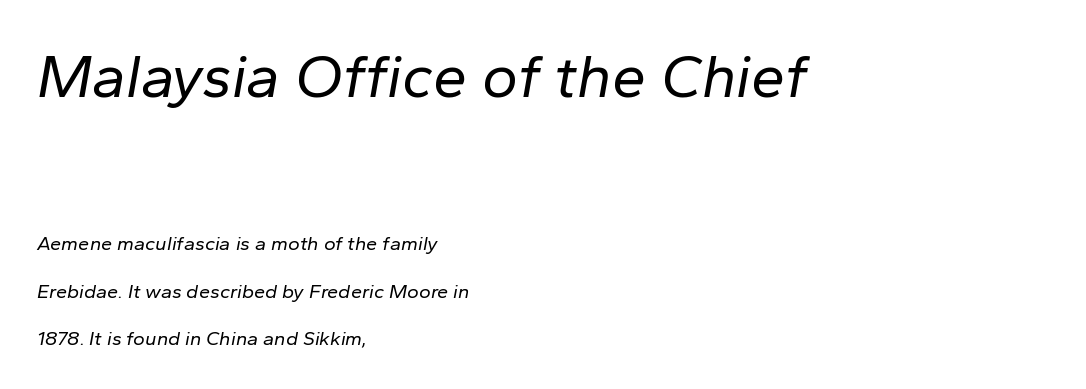
Q: Is the text bold? A: No.
Q: Is the text italic (slanted)? A: Yes, it leans right by about 10 degrees.
Q: Is the text underlined? A: No.
Q: How is the paragraph aligned? A: Left-aligned.
Q: Is the spacing between letters normal or unusually wide? A: Normal.
Q: Is the spacing between lines tight, normal or loose? A: Loose.
Q: Which block of text is set in a larger size, the first (top) or the second (bottom)? A: The first (top) one.
Q: Width (condensed, normal, or wide)? A: Normal.
Q: Stroke contrast? A: Low.
Q: x-height? A: Medium.
Q: Monospaced? A: No.
